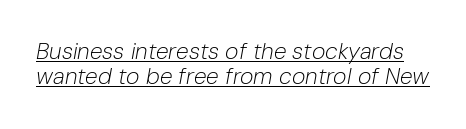
The image shows 23 px text type, italic (leaning right); set tight line spacing (1.1x), normal letter spacing, underlined.
